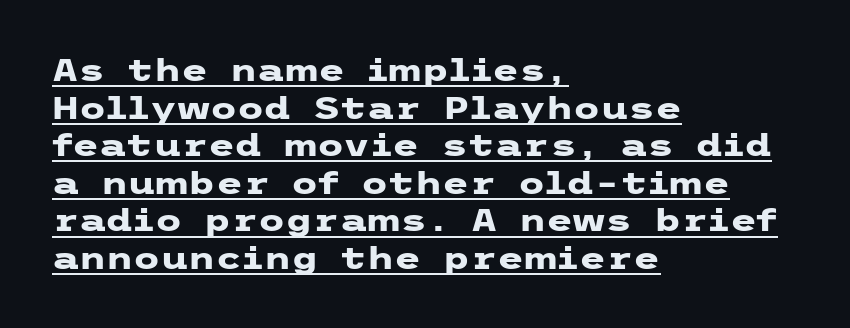
Alignment: flush left. This rendering leaves character spacing at its baseline value. A baseline rule has been typeset under these characters. Designer's note — italics off, roman on.
